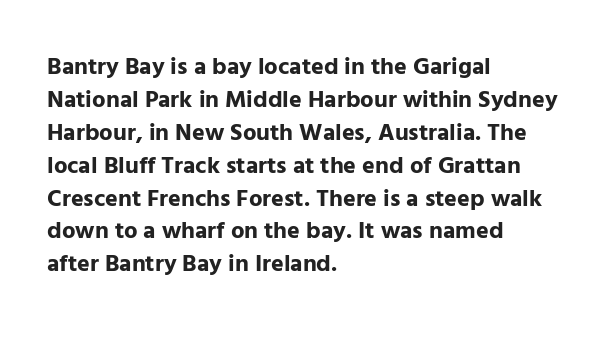
The tracking reads as untouched default to a designer's eye. Check the space under the baseline: it is left empty. The letters stand straight up with perfectly vertical stems. Each line starts at the same left margin while the right side varies. Weight check: bold — yes, fully. These lines sit exactly where default settings would place them.
